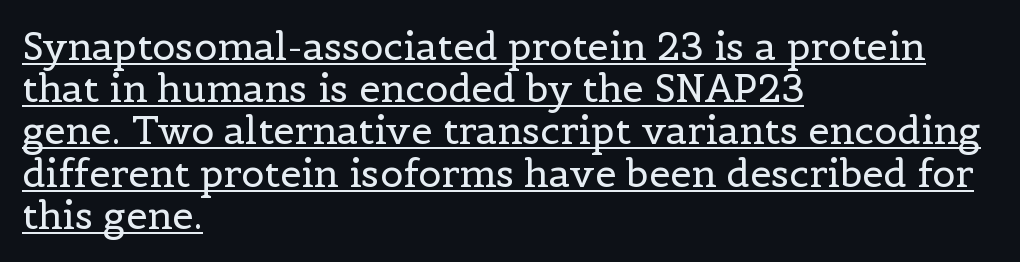
Q: Is the text bold? A: No.
Q: Is the text italic (slanted)? A: No, it is upright.
Q: Is the typeface a serif or a sans-serif typeface? A: Serif.
Q: Is the text underlined? A: Yes.
Q: How is the paragraph aligned? A: Left-aligned.
Q: Is the spacing between letters normal or unusually wide? A: Normal.
Q: Is the spacing between lines tight, normal or loose? A: Tight.
Q: Width (condensed, normal, or wide)? A: Normal.
Q: x-height? A: Medium.
Q: Monospaced? A: No.
